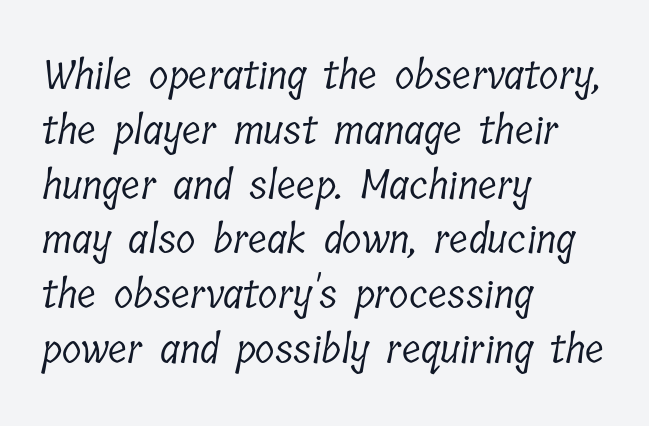
{"serif": "yes", "bold": "no", "weight": "light", "width": "condensed", "stroke_contrast": "low", "x_height": "medium", "monospaced": "no", "underline": "no", "align": "left", "line_spacing": "normal", "line_spacing_ratio": 1.37, "letter_spacing": "normal", "letter_spacing_em": 0.0, "glyph_px": 40}
